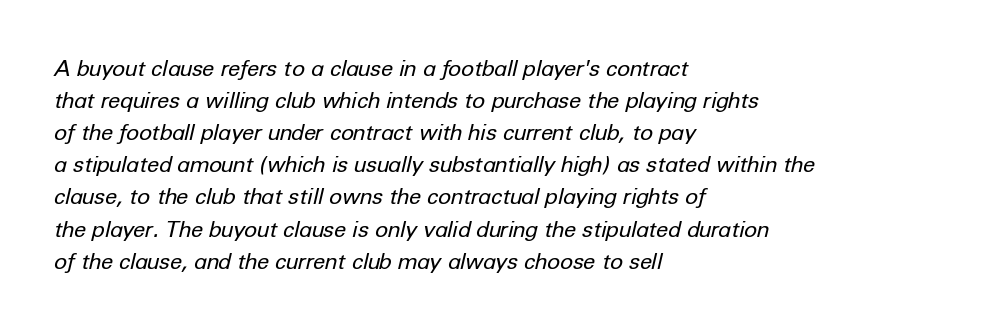
The image shows 22 px text type, italic (leaning right); set left-aligned, normal line spacing (1.46x), normal letter spacing, not underlined.
